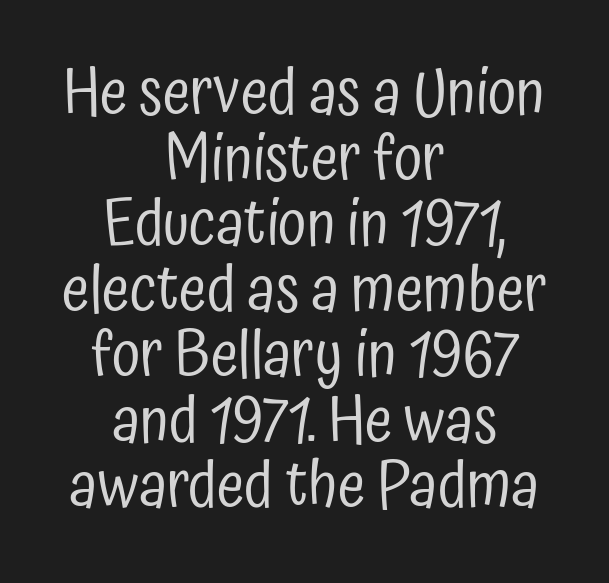
Each letter's strokes conclude bluntly, with no projecting serifs. Every stem runs plumb, perpendicular to the baseline. This sample has the flowing, uneven cadence of proportional lettering. A clean baseline with only descenders dipping below it. These lines huddle together more closely than default settings would place them.
